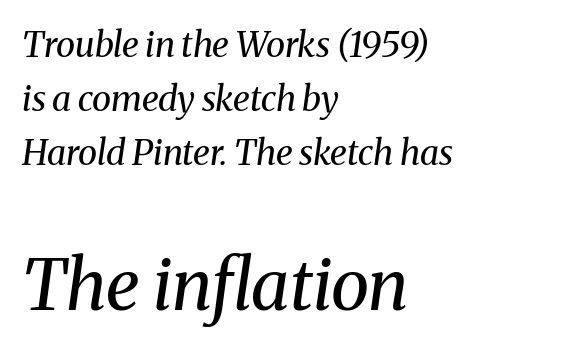
Here the designer chose a conventional face with non-uniform glyph widths. On a weight scale, this lands at 450 or below. Quick note: italic. Honestly, the row spacing looks completely unremarkable.
